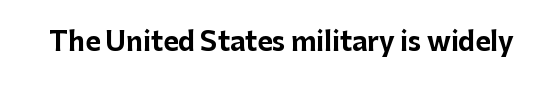
The image shows 26 px bold type, upright; set normal letter spacing, not underlined.
